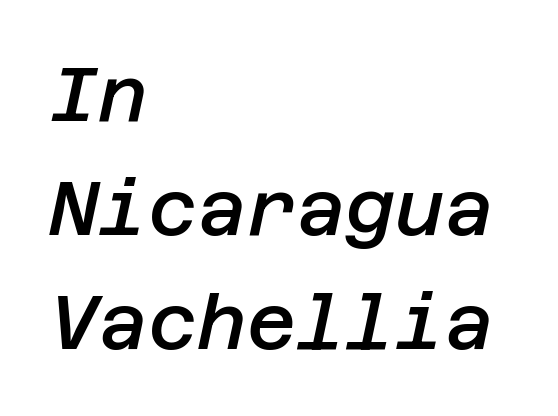
The image shows 76 px semibold type, italic (leaning right); set left-aligned, normal line spacing (1.5x), normal letter spacing, not underlined; low stroke contrast and a large x-height.
